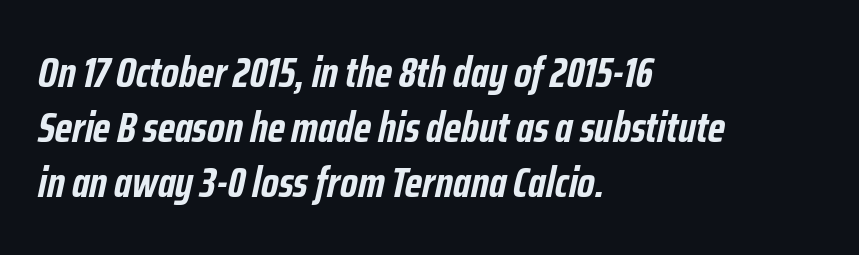
Posture: slanted. The passage shown is not underscored anywhere. The rows are spaced the way most documents space them. Is this a fixed-width face? No — the glyphs have proportional, varying widths. The rendering uses a bold face; every stroke is thick and dark. The compositor pushed each line to the left boundary.
